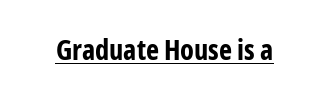
The rendering shows plain stroke endings on the letterforms — a sans-serif design. How heavy is the stroke? Heavy — this is a bold. These lines were composed using upright roman letters. Is this a fixed-width face? No — the glyphs have proportional, varying widths. How are the letters spaced? Ordinarily, with no added tracking.
